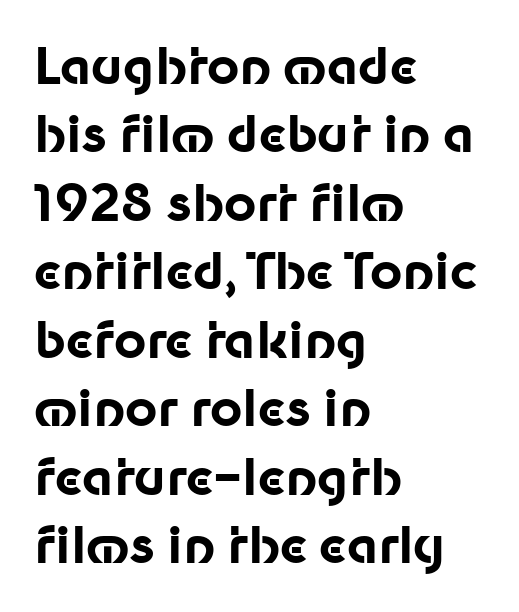
Q: Is the text bold? A: Yes.
Q: Is the text italic (slanted)? A: No, it is upright.
Q: Is the typeface a serif or a sans-serif typeface? A: Sans-serif.
Q: Is the text underlined? A: No.
Q: How is the paragraph aligned? A: Left-aligned.
Q: Is the spacing between letters normal or unusually wide? A: Normal.
Q: Is the spacing between lines tight, normal or loose? A: Normal.
Q: Width (condensed, normal, or wide)? A: Normal.
Q: Stroke contrast? A: Low.
Q: x-height? A: Medium.
Q: Monospaced? A: No.
